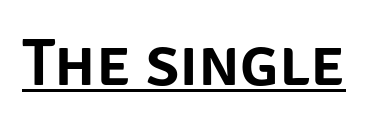
The image shows 67 px sans-serif type, upright; set normal letter spacing, underlined; low stroke contrast and a large x-height.
